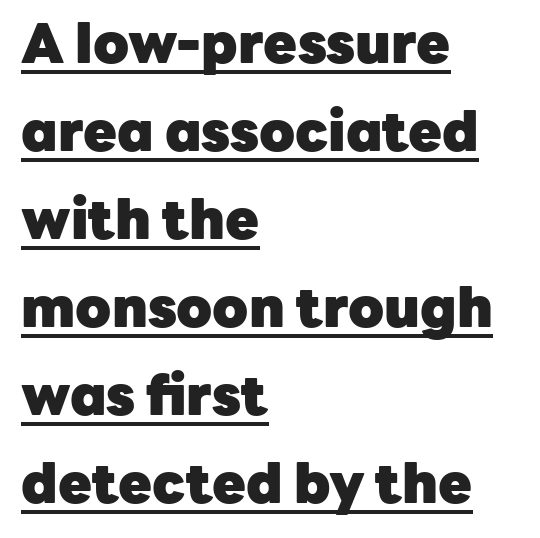
Q: Is the text bold? A: Yes.
Q: Is the text italic (slanted)? A: No, it is upright.
Q: Is the typeface a serif or a sans-serif typeface? A: Sans-serif.
Q: Is the text underlined? A: Yes.
Q: How is the paragraph aligned? A: Left-aligned.
Q: Is the spacing between letters normal or unusually wide? A: Normal.
Q: Is the spacing between lines tight, normal or loose? A: Normal.
Q: Width (condensed, normal, or wide)? A: Normal.
Q: Stroke contrast? A: Low.
Q: x-height? A: Medium.
Q: Monospaced? A: No.
